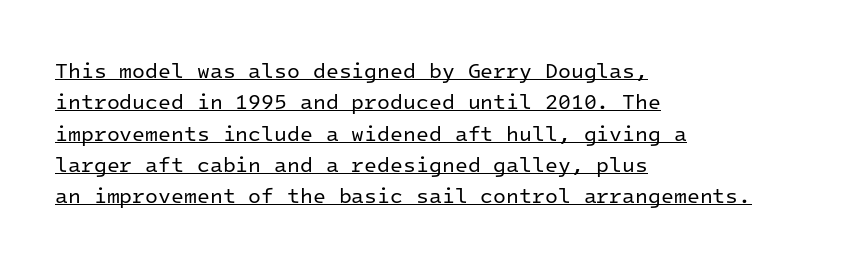
Q: Is the text bold? A: No.
Q: Is the text italic (slanted)? A: No, it is upright.
Q: Is the text underlined? A: Yes.
Q: How is the paragraph aligned? A: Left-aligned.
Q: Is the spacing between letters normal or unusually wide? A: Normal.
Q: Is the spacing between lines tight, normal or loose? A: Normal.
